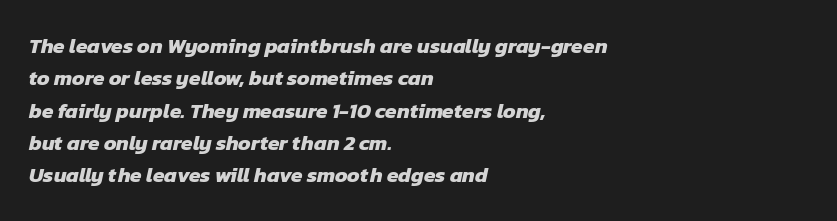
{"bold": "yes", "underline": "no", "align": "left", "line_spacing": "normal", "line_spacing_ratio": 1.54, "letter_spacing": "normal", "letter_spacing_em": 0.0, "glyph_px": 21}
